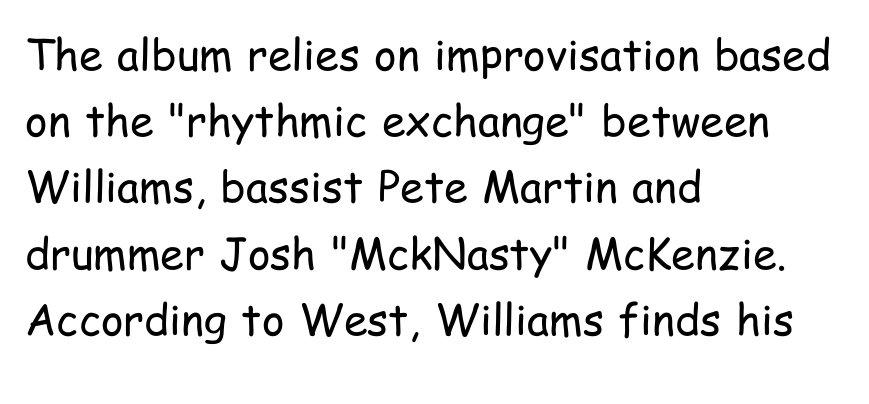
{"serif": "no", "italic": "no", "bold": "no", "weight": "regular", "width": "condensed", "stroke_contrast": "low", "x_height": "medium", "monospaced": "no", "underline": "no", "align": "left", "line_spacing": "normal", "line_spacing_ratio": 1.54, "letter_spacing": "normal", "letter_spacing_em": 0.0, "glyph_px": 43}
